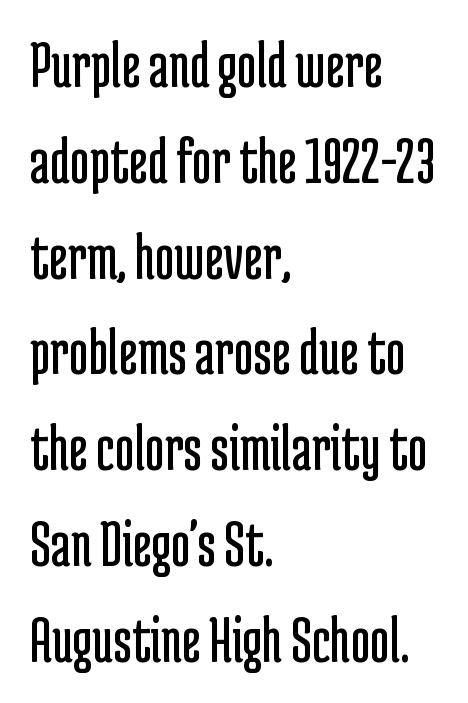
The image shows 67 px regular-weight, condensed sans-serif type, upright; set left-aligned, normal line spacing (1.43x), normal letter spacing, not underlined; low stroke contrast and a medium x-height.
